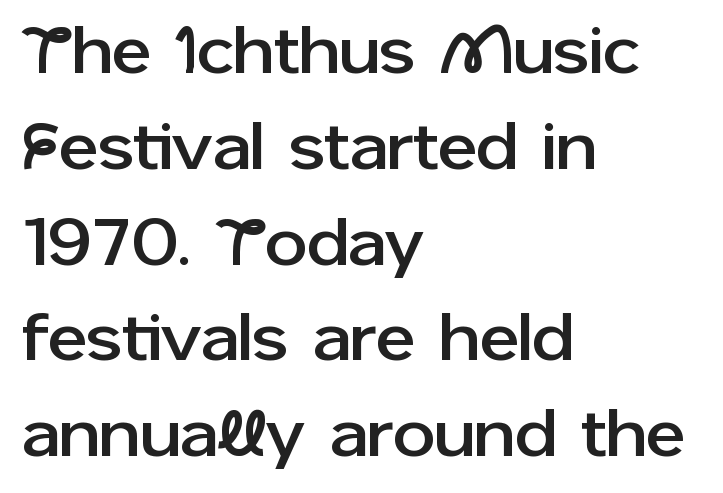
{"serif": "no", "italic": "no", "width": "normal", "stroke_contrast": "low", "x_height": "medium", "monospaced": "no", "underline": "no", "align": "left", "line_spacing": "normal", "line_spacing_ratio": 1.43, "letter_spacing": "normal", "letter_spacing_em": 0.0, "glyph_px": 67}
